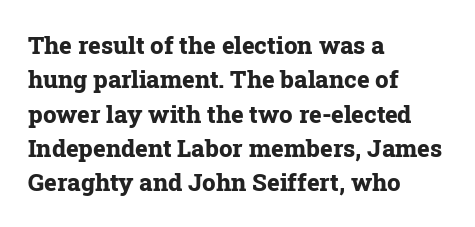
{"italic": "no", "bold": "yes", "underline": "no", "align": "left", "line_spacing": "normal", "line_spacing_ratio": 1.43, "letter_spacing": "normal", "letter_spacing_em": 0.0, "glyph_px": 24}
